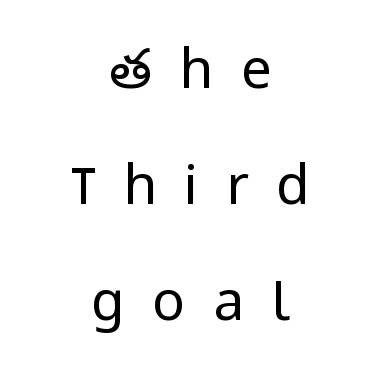
{"serif": "no", "italic": "no", "bold": "no", "weight": "regular", "width": "condensed", "stroke_contrast": "low", "x_height": "large", "monospaced": "no", "underline": "no", "align": "center", "line_spacing": "loose", "line_spacing_ratio": 2.11, "letter_spacing": "wide", "letter_spacing_em": 0.5, "glyph_px": 55}
